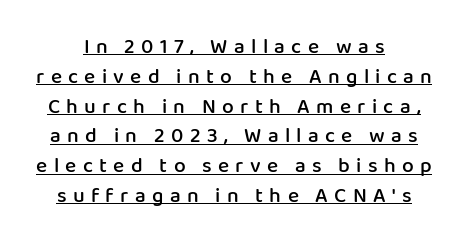
{"italic": "no", "bold": "semi", "underline": "yes", "line_spacing": "normal", "line_spacing_ratio": 1.42, "letter_spacing": "wide", "letter_spacing_em": 0.3, "glyph_px": 21}
